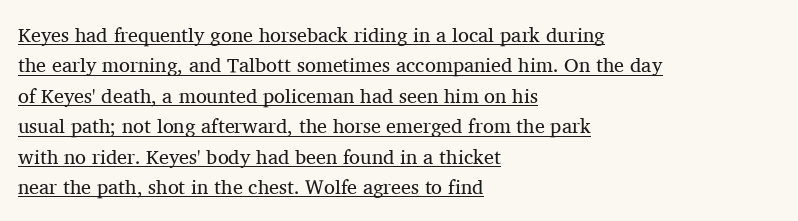
The image shows 20 px text type, upright; set left-aligned, normal line spacing (1.52x), normal letter spacing, underlined.
